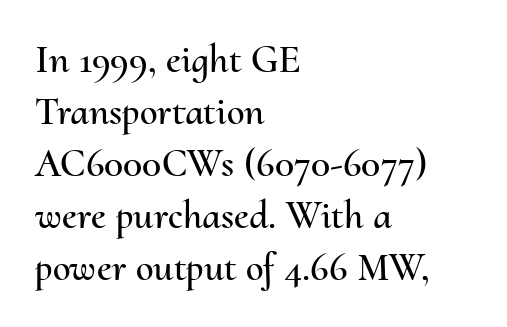
{"italic": "no", "width": "normal", "stroke_contrast": "medium", "x_height": "small", "monospaced": "no", "underline": "no", "align": "left", "line_spacing": "normal", "line_spacing_ratio": 1.3, "letter_spacing": "normal", "letter_spacing_em": 0.0, "glyph_px": 40}
